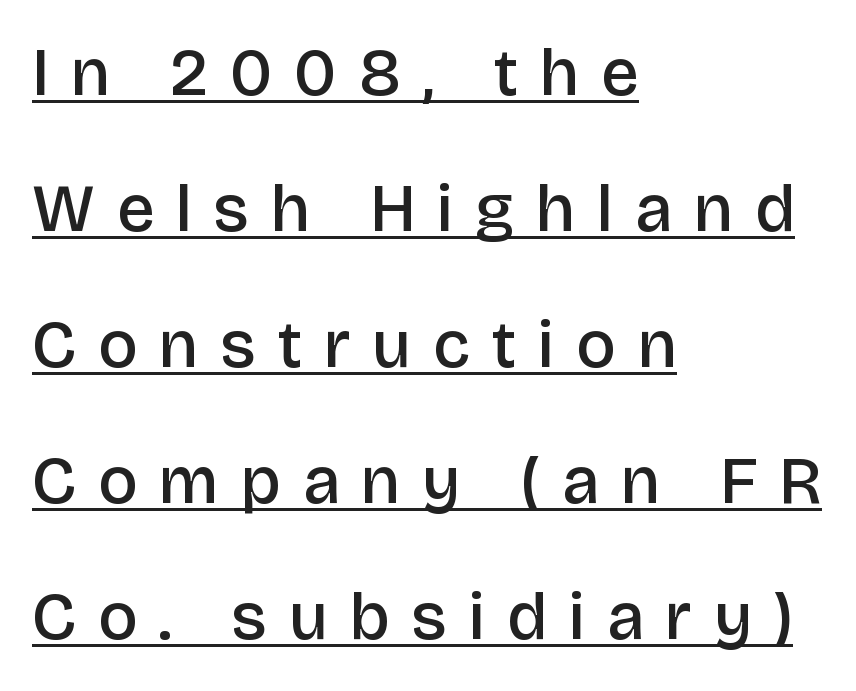
Honestly, the rows look like they've been pulled way apart. The passage shown is semibold, sitting just below true bold. The passage shown has open, widely tracked lettering throughout. This sample uses a sans-serif face.
